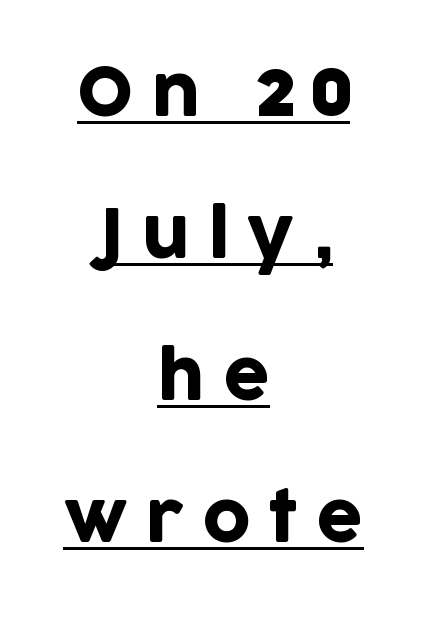
{"serif": "no", "italic": "no", "width": "normal", "stroke_contrast": "low", "x_height": "large", "monospaced": "no", "underline": "yes", "align": "center", "line_spacing": "loose", "line_spacing_ratio": 2.15, "letter_spacing": "wide", "letter_spacing_em": 0.28, "glyph_px": 66}
